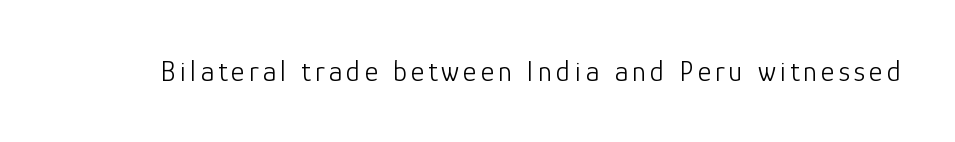
Q: Is the text bold? A: No.
Q: Is the text italic (slanted)? A: No, it is upright.
Q: Is the typeface a serif or a sans-serif typeface? A: Sans-serif.
Q: Is the text underlined? A: No.
Q: Width (condensed, normal, or wide)? A: Normal.
Q: Stroke contrast? A: Low.
Q: x-height? A: Medium.
Q: Monospaced? A: No.
